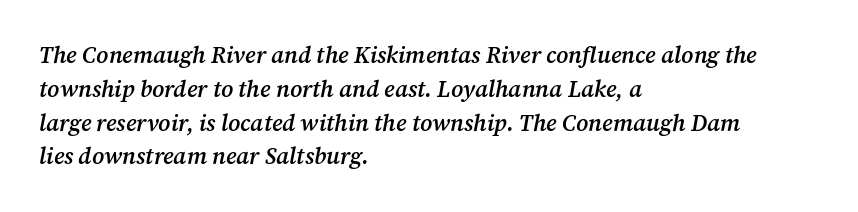
Q: Is the text bold? A: Semi-bold.
Q: Is the text italic (slanted)? A: Yes, it leans right by about 12 degrees.
Q: Is the text underlined? A: No.
Q: How is the paragraph aligned? A: Left-aligned.
Q: Is the spacing between letters normal or unusually wide? A: Normal.
Q: Is the spacing between lines tight, normal or loose? A: Normal.
